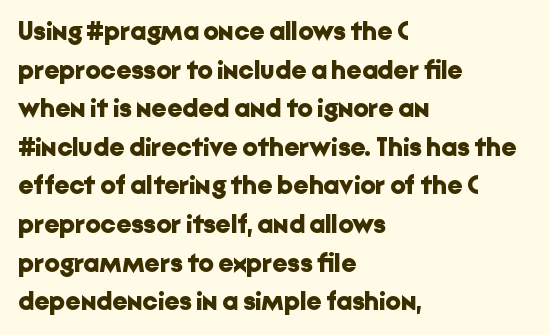
{"italic": "no", "bold": "yes", "underline": "no", "align": "left", "line_spacing": "normal", "line_spacing_ratio": 1.43, "letter_spacing": "normal", "letter_spacing_em": 0.0, "glyph_px": 27}
